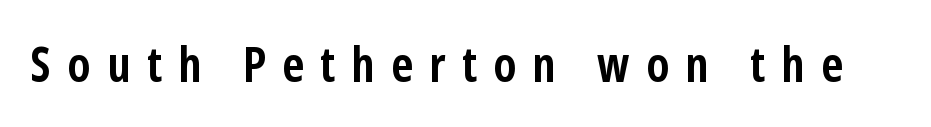
{"serif": "no", "italic": "no", "bold": "yes", "weight": "semibold", "width": "condensed", "stroke_contrast": "low", "x_height": "medium", "monospaced": "no", "underline": "no", "letter_spacing": "wide", "letter_spacing_em": 0.34, "glyph_px": 48}
